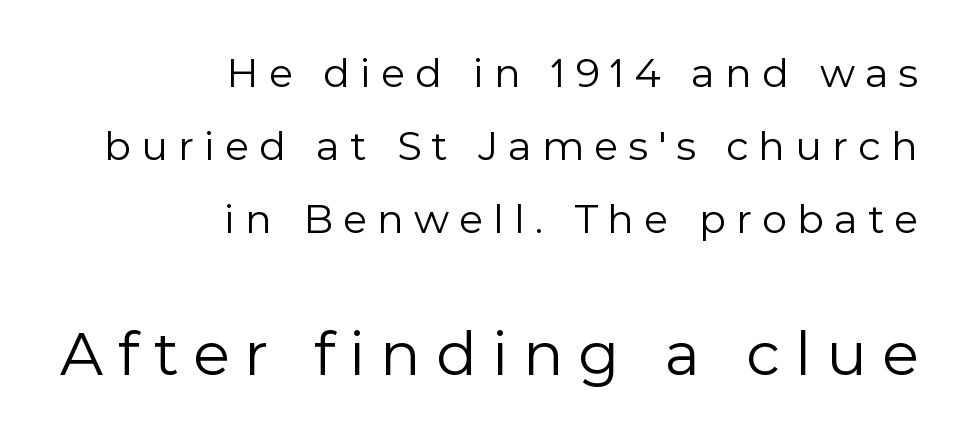
The image shows 60 px regular-weight sans-serif type, upright; set right-aligned, line spacing 1.83x, unusually wide letter spacing (+0.25 em), not underlined; the second (bottom) block is 1.5x larger; a medium x-height.
